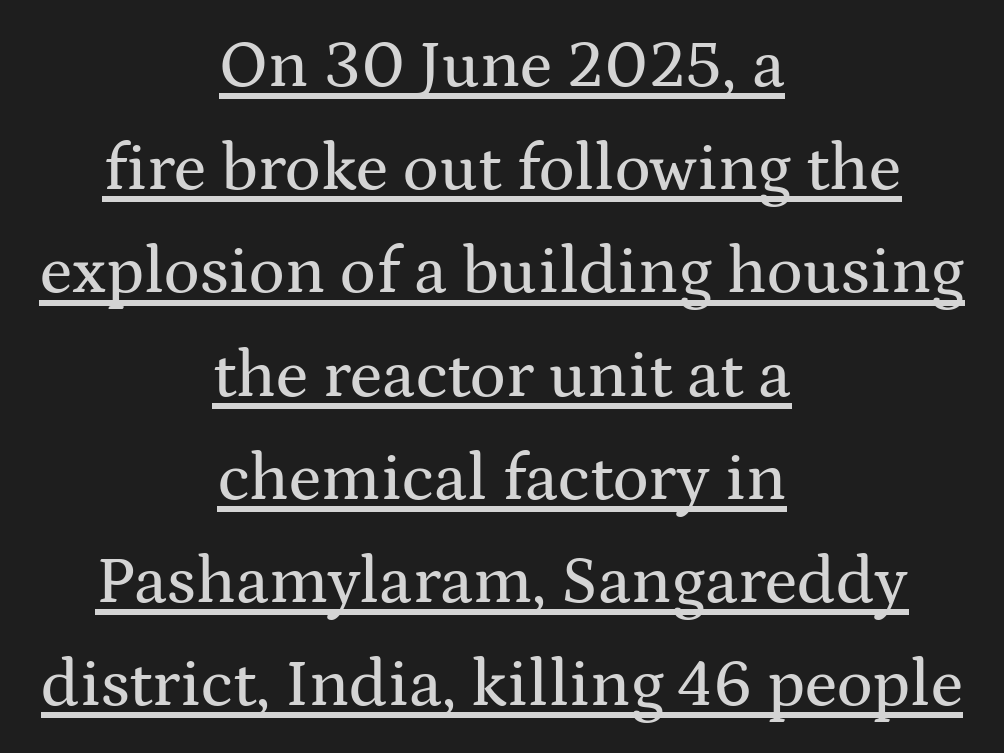
Think of a printed novel: that variable character pitch is what you see here. If you drew a line through each stem, it would be perfectly vertical. In CSS terms this would be text-align: center. Characters follow at the spacing the type designer built in. Check where the strokes stop: tiny serifs finish them off.
